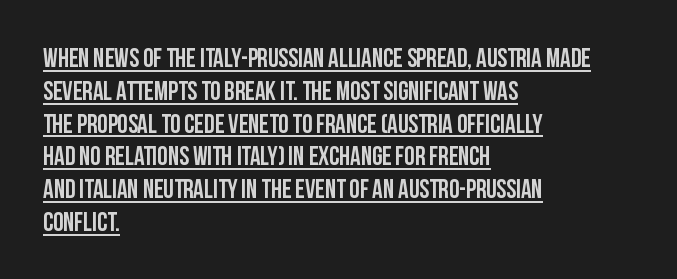
{"italic": "no", "underline": "yes", "align": "left", "line_spacing": "normal", "line_spacing_ratio": 1.26, "letter_spacing": "normal", "letter_spacing_em": 0.0, "glyph_px": 26}
